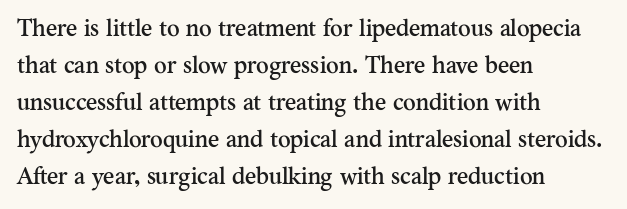
The image shows 24 px text type, upright; set left-aligned, normal line spacing (1.54x), normal letter spacing, not underlined.
